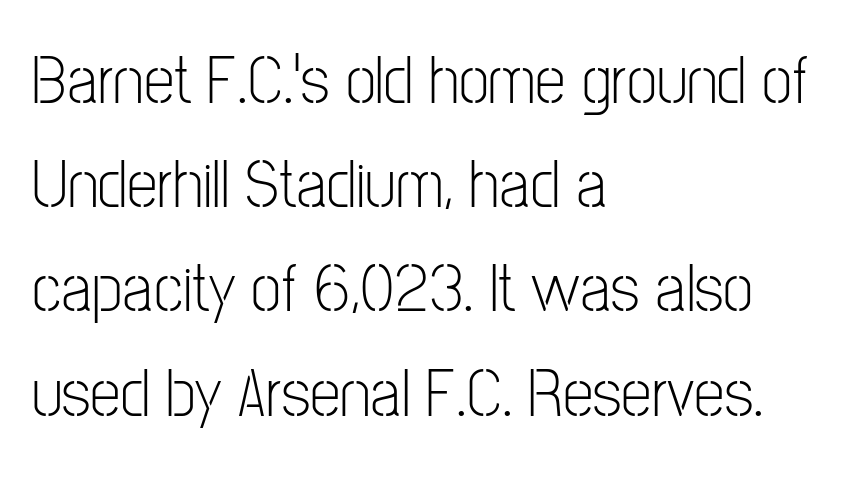
Inter-character spacing is left at the font's built-in metrics. The lines in this sample share a left origin and differ only in where they stop. Nope, not italic — everything's standing straight. You could not count columns in this text — the font is proportionally spaced. The characters display no serif detailing; their extremities are plain.
